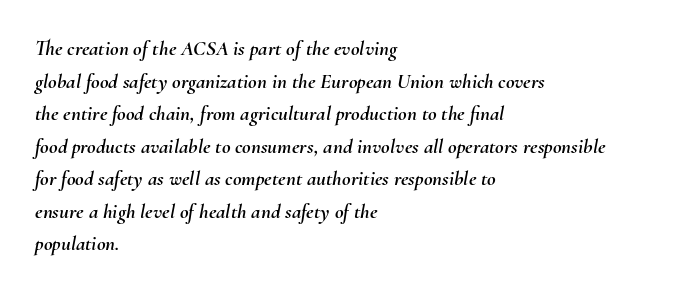
The image shows 21 px text type, italic (leaning right); set left-aligned, normal line spacing (1.55x), normal letter spacing, not underlined.
